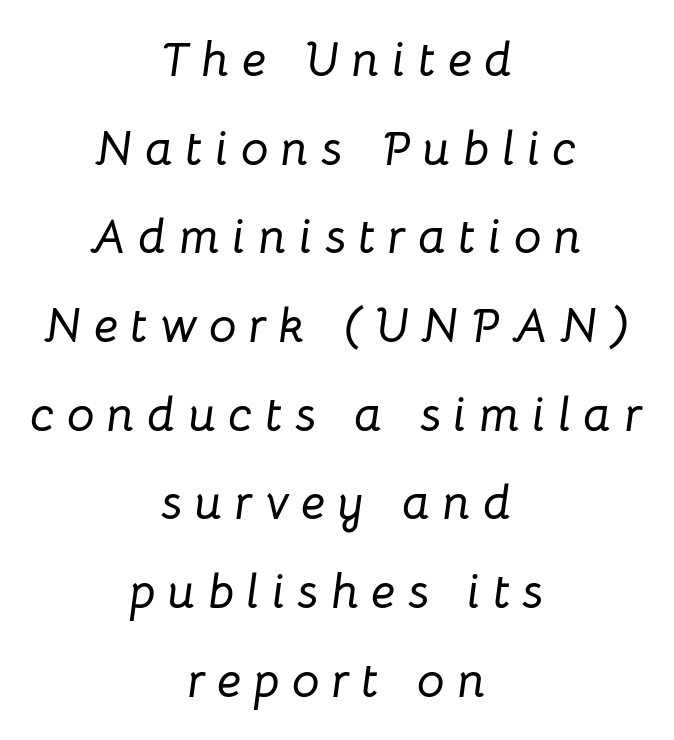
{"italic": "yes", "lean": "right", "slant_degrees": 8, "width": "normal", "stroke_contrast": "low", "x_height": "medium", "monospaced": "no", "underline": "no", "align": "center", "line_spacing_ratio": 1.81, "letter_spacing": "wide", "letter_spacing_em": 0.25, "glyph_px": 49}
